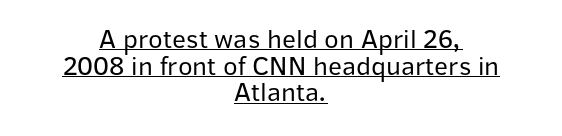
Q: Is the text bold? A: No.
Q: Is the text italic (slanted)? A: No, it is upright.
Q: Is the text underlined? A: Yes.
Q: How is the paragraph aligned? A: Centered.
Q: Is the spacing between letters normal or unusually wide? A: Normal.
Q: Is the spacing between lines tight, normal or loose? A: Tight.
